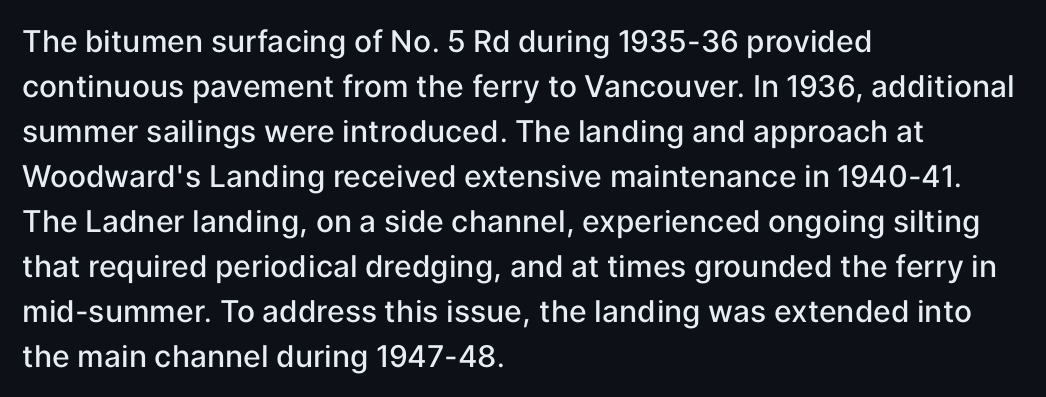
This rendering employs a face without finishing strokes, i.e., a sans-serif. The ragged edge is on the right, which tells us the setting is flush left. The passage shown has conventional tracking throughout. Reading down the column, the eye jumps a familiar distance to each next line. Do the letters lean? They stand straight. This is the in-between weight designers call semibold or demi.
